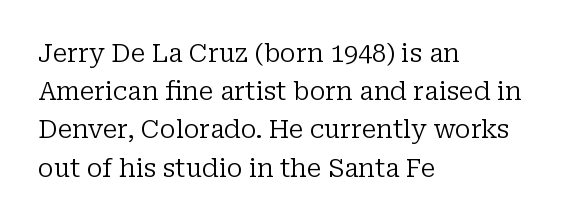
The glyphs are unaccompanied by any horizontal stroke below them. Posture: vertical. These lines keep a tight, regular rhythm from letter to letter. Interline gaps are of average width in this sample. The paragraph shown leans on its left margin.
